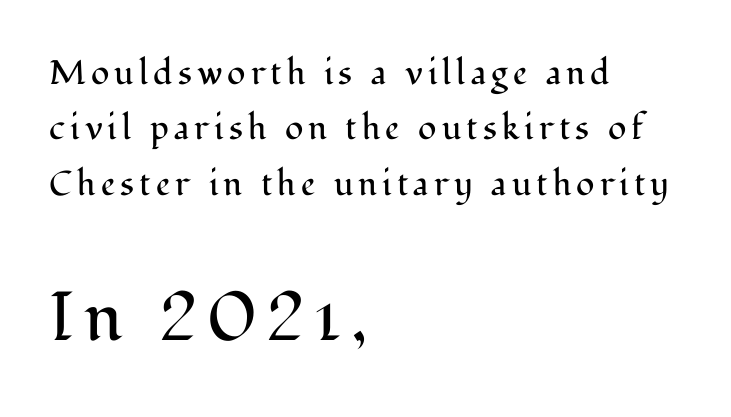
{"serif": "yes", "italic": "no", "bold": "no", "weight": "regular", "width": "normal", "stroke_contrast": "medium", "x_height": "medium", "monospaced": "no", "underline": "no", "align": "left", "line_spacing": "normal", "line_spacing_ratio": 1.63, "larger_block": "second", "size_ratio": 2.03, "glyph_px": 69}
